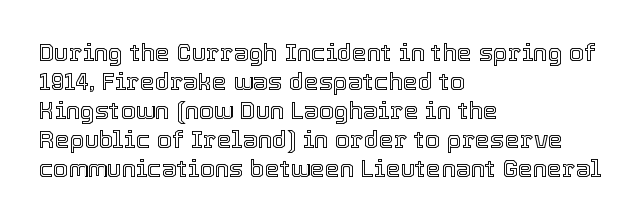
Q: Is the text italic (slanted)? A: No, it is upright.
Q: Is the text underlined? A: No.
Q: How is the paragraph aligned? A: Left-aligned.
Q: Is the spacing between letters normal or unusually wide? A: Normal.
